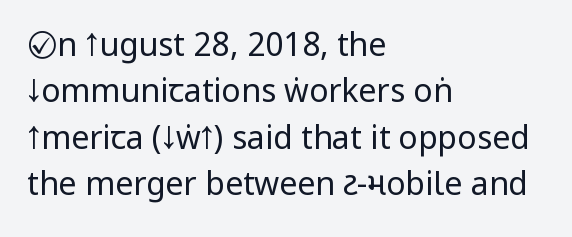
The image shows 32 px regular-weight, condensed sans-serif type, upright; set left-aligned, normal line spacing (1.45x), normal letter spacing, not underlined; low stroke contrast and a large x-height.
